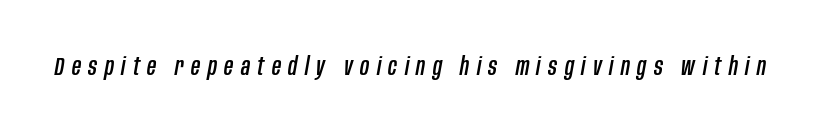
{"italic": "yes", "lean": "right", "slant_degrees": 10, "underline": "no", "letter_spacing": "wide", "letter_spacing_em": 0.3, "glyph_px": 25}
